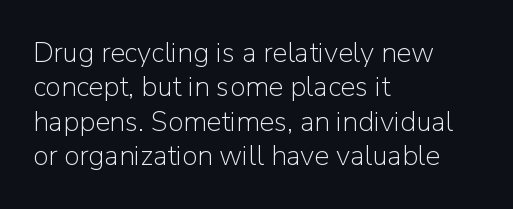
Q: Is the text bold? A: No.
Q: Is the text italic (slanted)? A: No, it is upright.
Q: Is the typeface a serif or a sans-serif typeface? A: Sans-serif.
Q: Is the text underlined? A: No.
Q: How is the paragraph aligned? A: Left-aligned.
Q: Is the spacing between letters normal or unusually wide? A: Normal.
Q: Width (condensed, normal, or wide)? A: Normal.
Q: Stroke contrast? A: Low.
Q: x-height? A: Medium.
Q: Monospaced? A: No.
